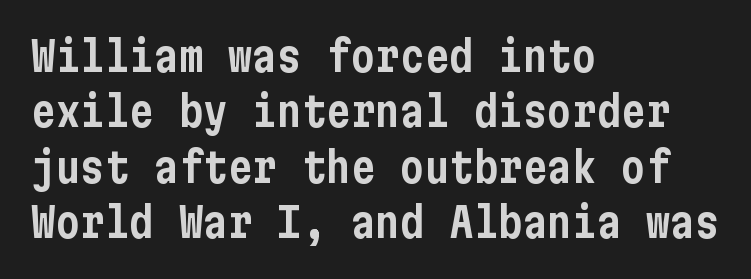
{"serif": "no", "italic": "no", "width": "condensed", "stroke_contrast": "low", "x_height": "medium", "underline": "no", "align": "left", "line_spacing": "normal", "line_spacing_ratio": 1.35, "letter_spacing": "normal", "letter_spacing_em": 0.0, "glyph_px": 41}
